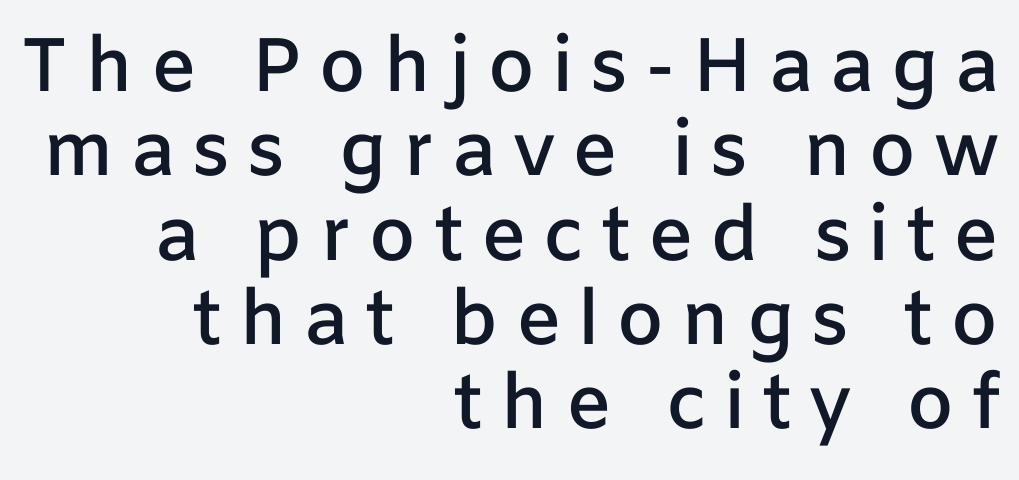
Q: Is the text bold? A: Semi-bold.
Q: Is the text italic (slanted)? A: No, it is upright.
Q: Is the typeface a serif or a sans-serif typeface? A: Sans-serif.
Q: Is the text underlined? A: No.
Q: How is the paragraph aligned? A: Right-aligned.
Q: Is the spacing between letters normal or unusually wide? A: Unusually wide.
Q: Is the spacing between lines tight, normal or loose? A: Tight.
Q: Width (condensed, normal, or wide)? A: Normal.
Q: Stroke contrast? A: Low.
Q: x-height? A: Medium.
Q: Monospaced? A: No.
